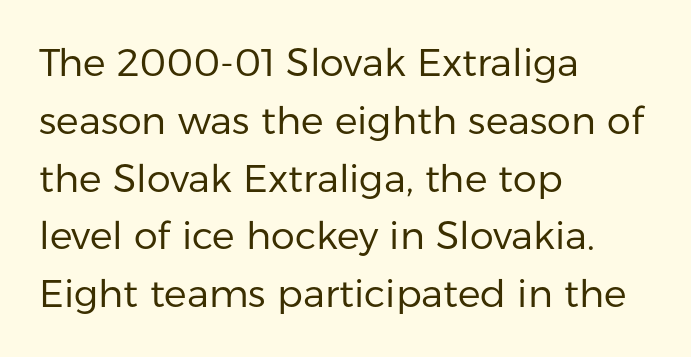
The passage shown is typed in a proportional face where columns would drift. Line starts are locked; line ends wander. The passage shown has conventional tracking throughout. Does the type have serifs? No, each stem ends abruptly. Is there much room between lines? A standard amount, neither cramped nor airy.
